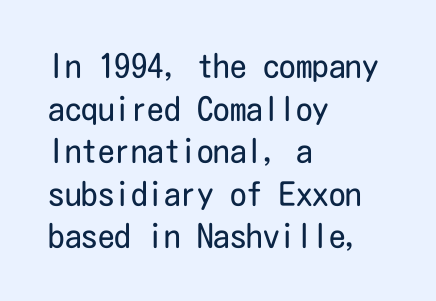
To sum up the face: it is a sans, with no serifs. The setting favours the left margin, as ordinary paragraphs usually do. In terms of posture, this sample is upright. No letter is thick-stroked: the sample isn't bold. Beneath every word, the page is bare. The space between consecutive lines is moderate.
